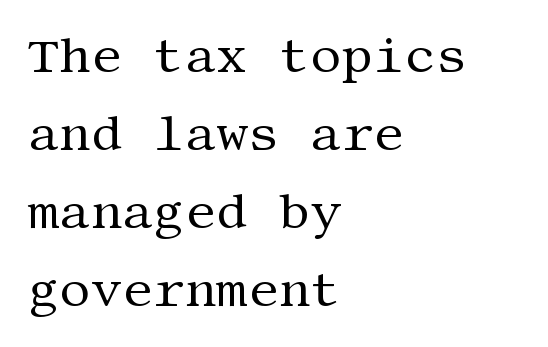
A clean baseline with only descenders dipping below it. Type style note: has serifs. If you drew a line through each stem, it would be perfectly vertical. Line beginnings align vertically; line endings do not. There is no visible air inserted between adjacent glyphs. A quiet, ordinary-to-light weight characterises the typeface.
